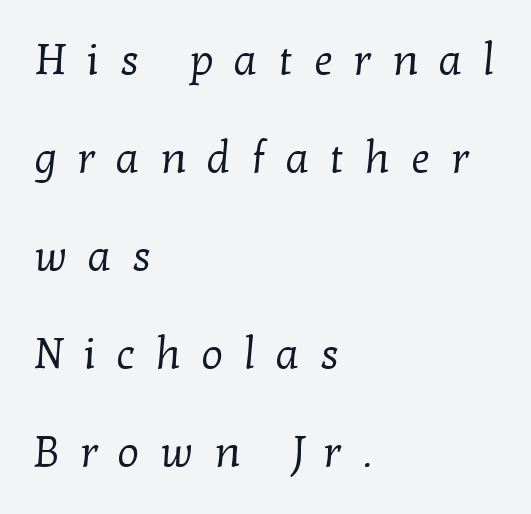
{"serif": "yes", "bold": "no", "weight": "regular", "width": "normal", "stroke_contrast": "low", "x_height": "medium", "monospaced": "no", "underline": "no", "align": "left", "line_spacing": "loose", "line_spacing_ratio": 2.28, "letter_spacing": "wide", "letter_spacing_em": 0.48, "glyph_px": 43}
